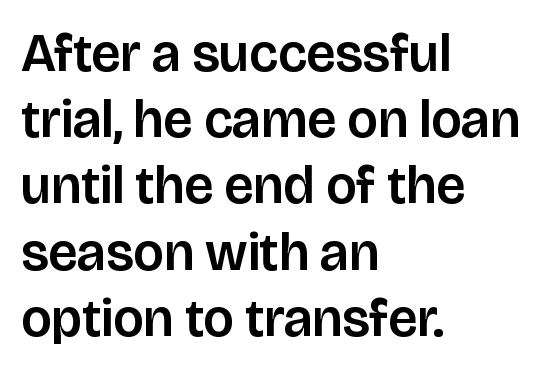
Q: Is the text italic (slanted)? A: No, it is upright.
Q: Is the typeface a serif or a sans-serif typeface? A: Sans-serif.
Q: Is the text underlined? A: No.
Q: How is the paragraph aligned? A: Left-aligned.
Q: Is the spacing between letters normal or unusually wide? A: Normal.
Q: Is the spacing between lines tight, normal or loose? A: Normal.
Q: Width (condensed, normal, or wide)? A: Normal.
Q: Stroke contrast? A: Low.
Q: x-height? A: Large.
Q: Monospaced? A: No.
